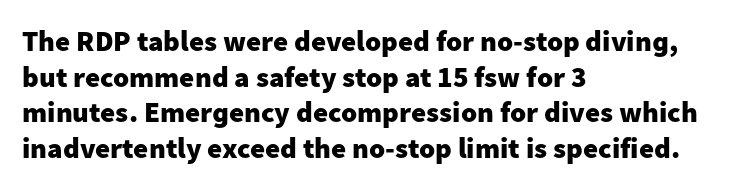
The face used here has the dense, thick strokes of a bold. Nothing unusual about the tracking: characters are spaced as the font intends. The baseline area is clear. Here the designer chose a conventional face with non-uniform glyph widths. Does the copy run flush right? No — it runs flush left. Note: no serifs on the glyphs.
